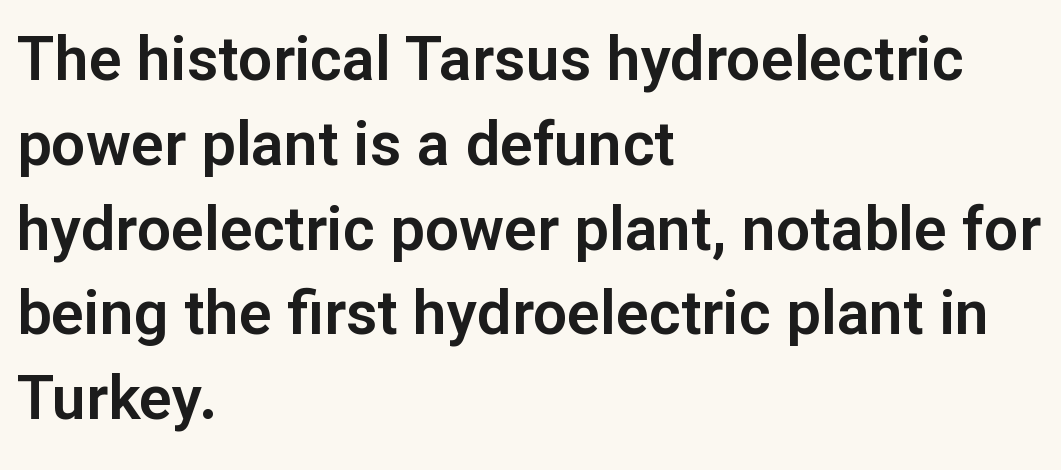
The image shows 61 px sans-serif type, upright; set left-aligned, normal line spacing (1.39x), normal letter spacing, not underlined; low stroke contrast and a medium x-height.
